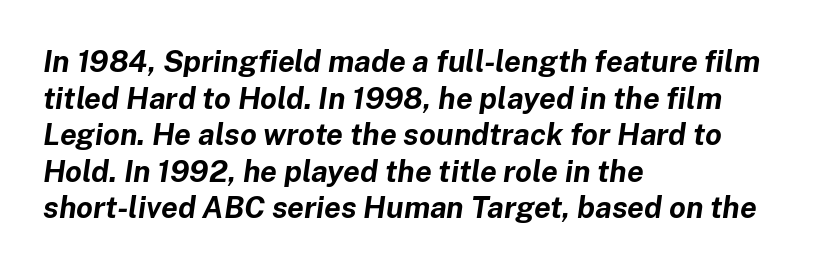
Honestly, there is no underline to notice here at all. Its strokes are broad and dark, the hallmark of bold type. Characters follow at the spacing the type designer built in. These lines stack with their left ends in a neat column. Do the characters align in a grid? No, the font is proportional.
